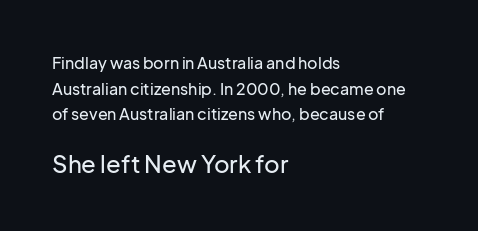
{"italic": "no", "underline": "no", "align": "left", "line_spacing": "normal", "line_spacing_ratio": 1.6, "letter_spacing": "normal", "letter_spacing_em": 0.0, "larger_block": "second", "size_ratio": 1.5, "glyph_px": 24}
